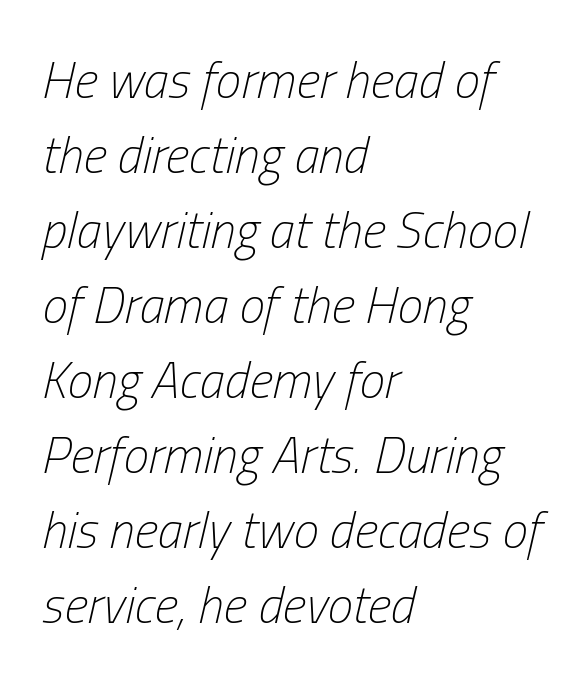
{"italic": "yes", "lean": "right", "slant_degrees": 13, "bold": "no", "weight": "light", "width": "condensed", "stroke_contrast": "low", "x_height": "medium", "monospaced": "no", "underline": "no", "align": "left", "line_spacing": "normal", "line_spacing_ratio": 1.47, "letter_spacing": "normal", "letter_spacing_em": 0.0, "glyph_px": 51}
